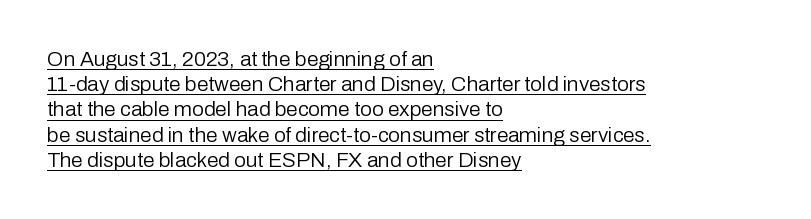
The image shows 21 px text type, upright; set left-aligned, line spacing 1.2x, normal letter spacing, underlined.
